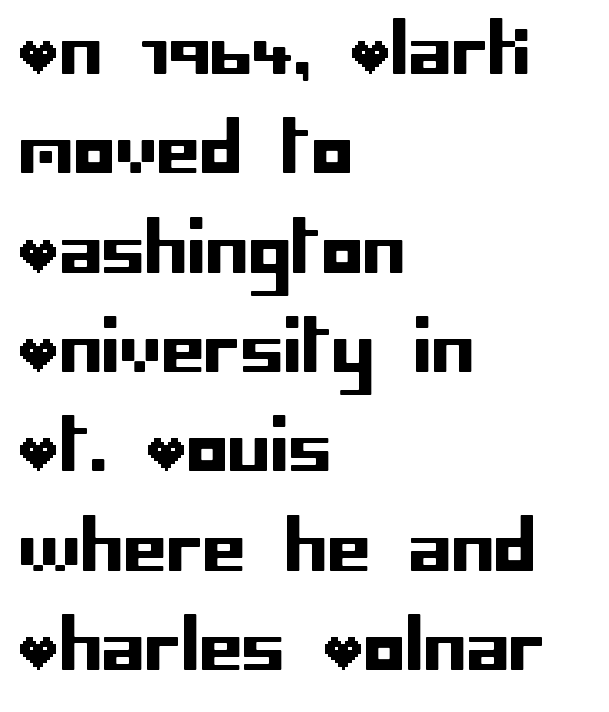
To sum up the face: it is a sans, with no serifs. The block of text has a typical density, with ordinary space between rows. The passage shown is not underscored anywhere. This sample is left-justified, so line endings fall wherever the words run out. What stands out about the letter spacing? Nothing — it is the standard amount. The specimen reads as upright at a glance.
